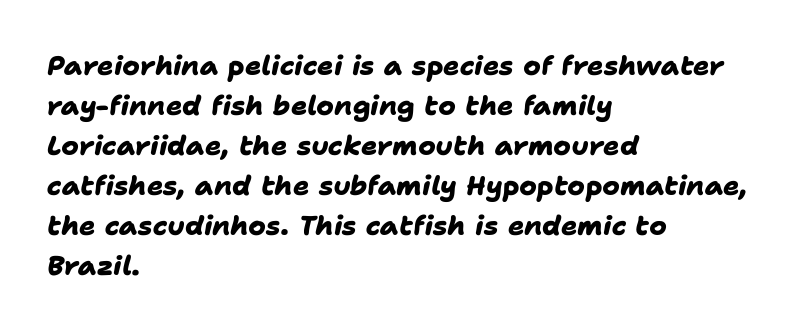
A normal amount of white space separates one row of letters from the next. Notice how thick the strokes are: this is what a full bold looks like. Words appear dense and cohesive because spacing is normal. Which margin do the lines hug? The left one — the right edge is uneven. Letters rest on an invisible, unmarked baseline.
